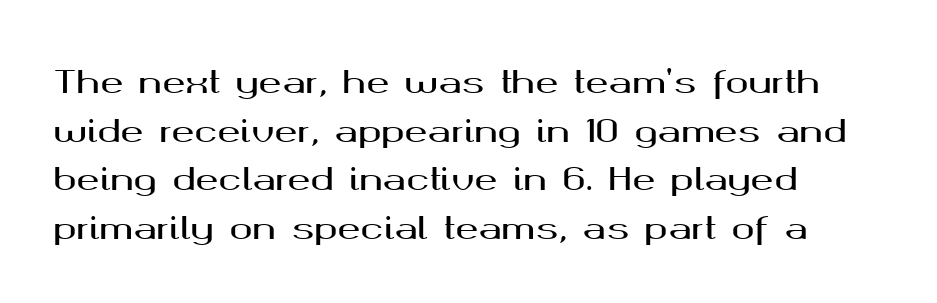
The image shows 31 px wide sans-serif type, upright; set left-aligned, normal line spacing (1.57x), normal letter spacing, not underlined; medium stroke contrast and a medium x-height.
